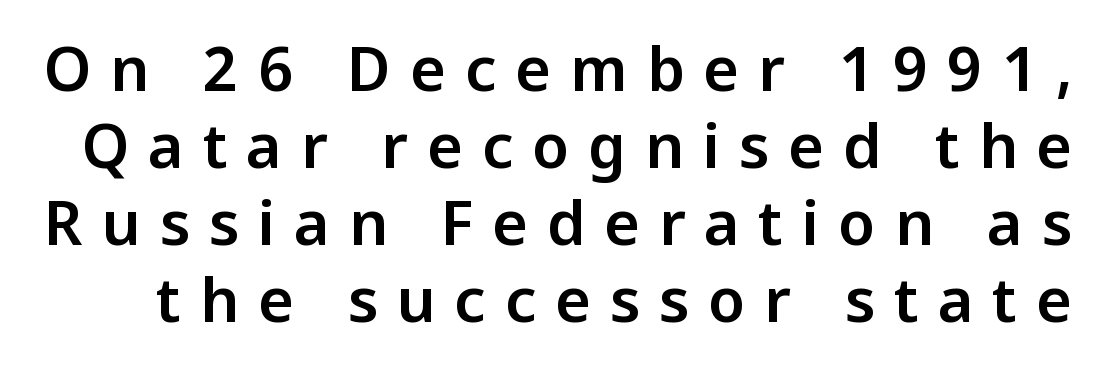
The image shows 61 px sans-serif type, upright; set normal line spacing (1.26x), unusually wide letter spacing (+0.31 em), not underlined; low stroke contrast and a medium x-height.
